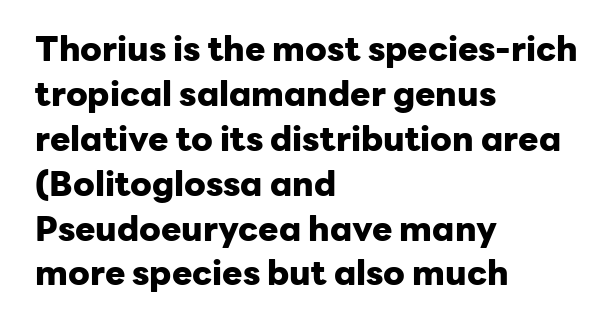
Clear beneath every line of the passage. The rows are spaced the way most documents space them. The passage shown is typed in a proportional face where columns would drift. Does the lettering tilt? It doesn't — this is upright. Typeset ragged right — the left edge is the straight one. Grotesque or geometric, the face here clearly has no serifs.
